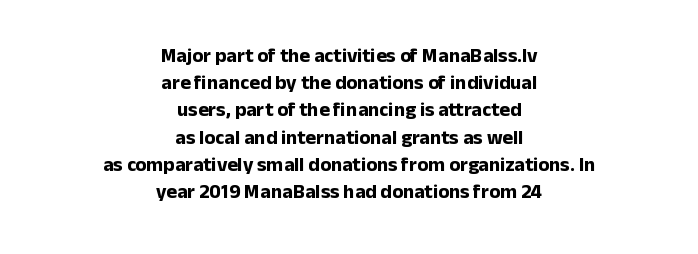
{"italic": "no", "bold": "yes", "underline": "no", "align": "center", "line_spacing": "normal", "line_spacing_ratio": 1.36, "letter_spacing": "normal", "letter_spacing_em": 0.0, "glyph_px": 20}
